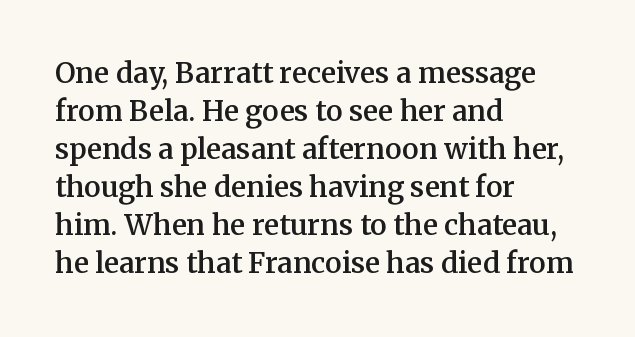
The image shows 28 px semibold serif type, upright; set left-aligned, normal line spacing (1.36x), normal letter spacing, not underlined; medium stroke contrast and a medium x-height.
